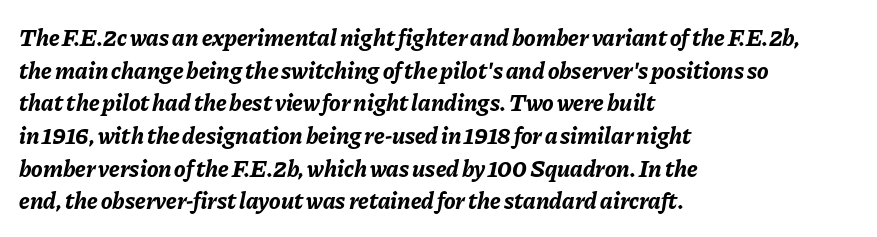
The image shows 24 px bold type, italic (leaning right); set left-aligned, normal line spacing (1.36x), normal letter spacing, not underlined.
